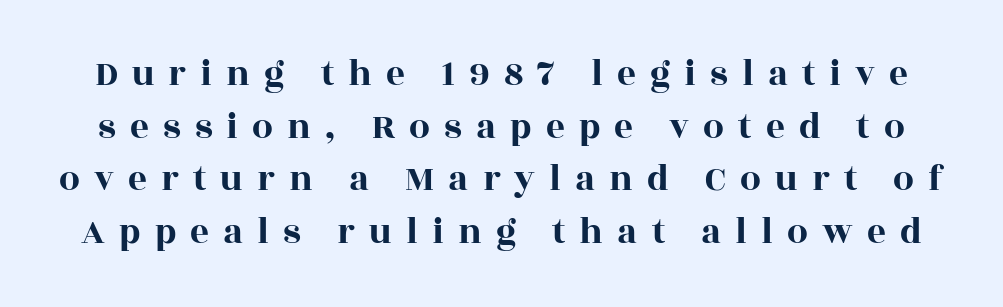
Honestly, there is no underline to notice here at all. Observe the wide spacing: letters keep a clear distance from each other. I'd call this a serif setting — the letters wear small feet. Each letter keeps its own natural width here, so spacing adapts to shape. Do the letters lean? They stand straight. The passage shown stacks its lines at a standard gap.
